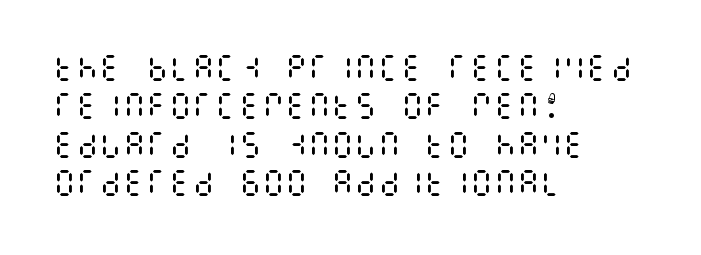
Italic? Not at all — the glyphs are vertical. The tracking reads as untouched default to a designer's eye. The typesetting does not lean heavy: it is not bold. These lines stack with their left ends in a neat column. Line spacing here is normal.
